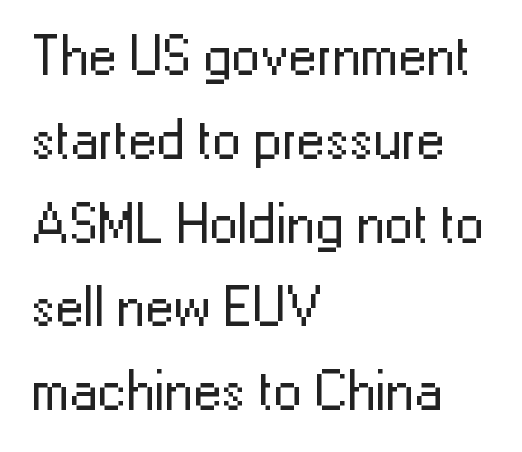
{"serif": "no", "italic": "no", "bold": "no", "weight": "regular", "width": "normal", "stroke_contrast": "low", "x_height": "medium", "monospaced": "no", "underline": "no", "align": "left", "line_spacing": "normal", "line_spacing_ratio": 1.47, "letter_spacing": "normal", "letter_spacing_em": 0.0, "glyph_px": 57}
